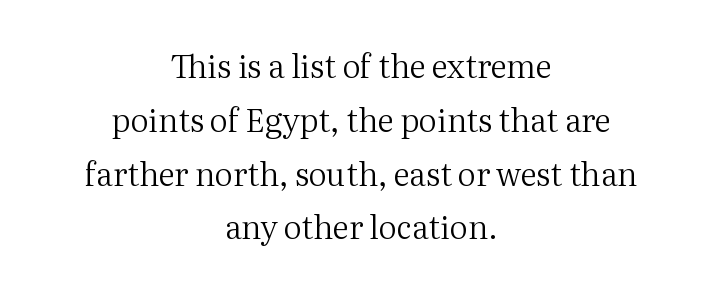
Q: Is the text bold? A: No.
Q: Is the text italic (slanted)? A: No, it is upright.
Q: Is the typeface a serif or a sans-serif typeface? A: Serif.
Q: Is the text underlined? A: No.
Q: How is the paragraph aligned? A: Centered.
Q: Is the spacing between letters normal or unusually wide? A: Normal.
Q: Is the spacing between lines tight, normal or loose? A: Normal.
Q: Width (condensed, normal, or wide)? A: Normal.
Q: Stroke contrast? A: Medium.
Q: x-height? A: Medium.
Q: Monospaced? A: No.
